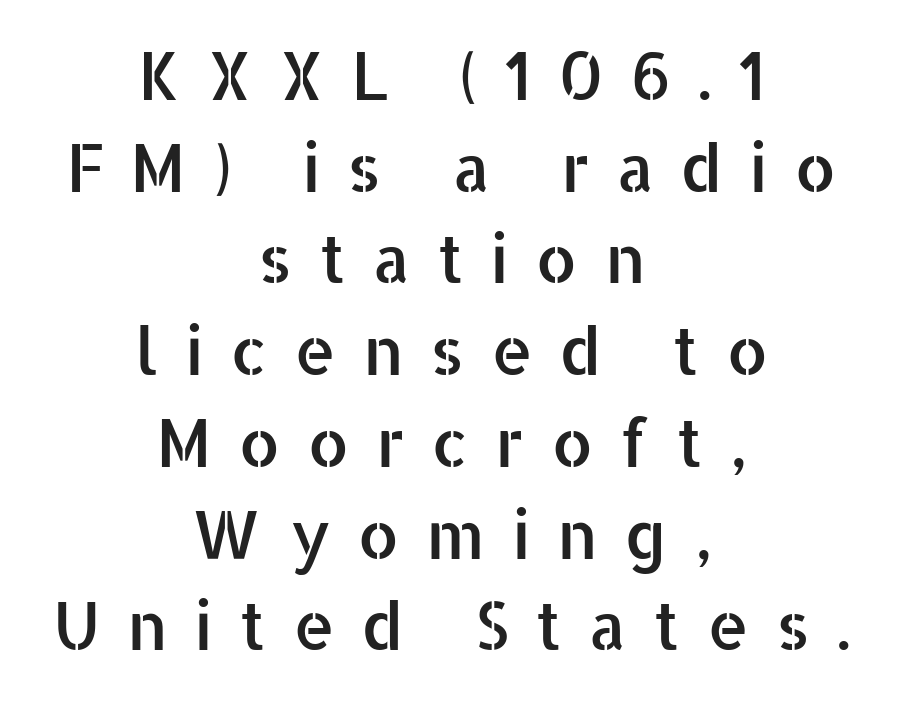
Every row of glyphs is offset so its center matches the block's center. The tracking jumps out immediately: characters are airy and widely separated. Typographically, this falls in the sans-serif category. Summary of vertical rhythm: regular, with standard interline spacing. It's the straight-up-and-down kind of type. Proportional: the letters do not fall into vertical columns.
